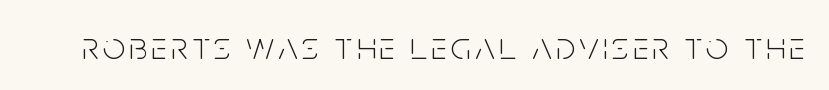
The image shows 39 px light, condensed sans-serif type, upright; set not underlined; low stroke contrast and a large x-height.
